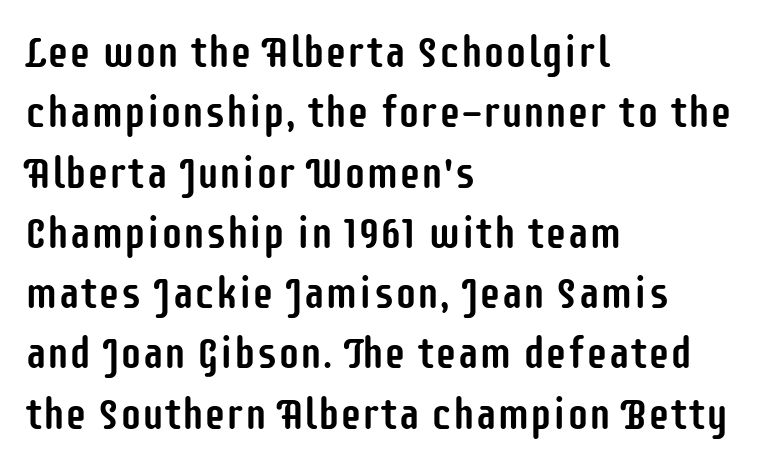
Italic? Not at all — the glyphs are vertical. Letter spacing: default. Here the designer chose a conventional face with non-uniform glyph widths. In terms of leading, this rendering sits right in the middle.
